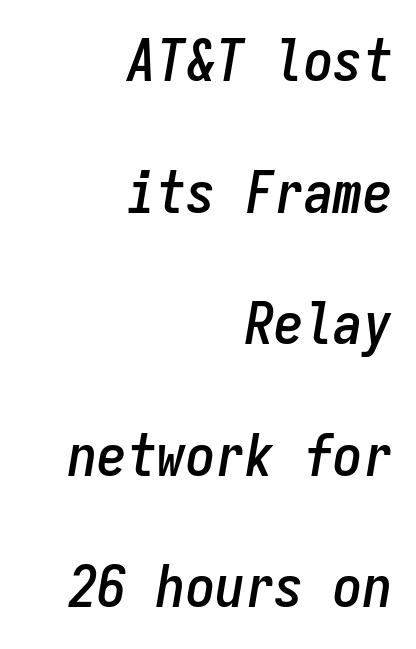
The image shows 59 px condensed type, italic (leaning right), monospaced; set right-aligned, loose line spacing (2.23x), normal letter spacing, not underlined; low stroke contrast and a medium x-height.
